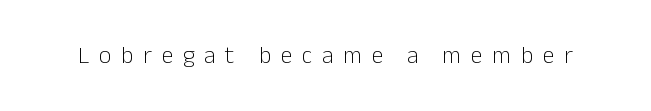
{"italic": "no", "bold": "no", "underline": "no", "letter_spacing": "wide", "letter_spacing_em": 0.4, "glyph_px": 24}
